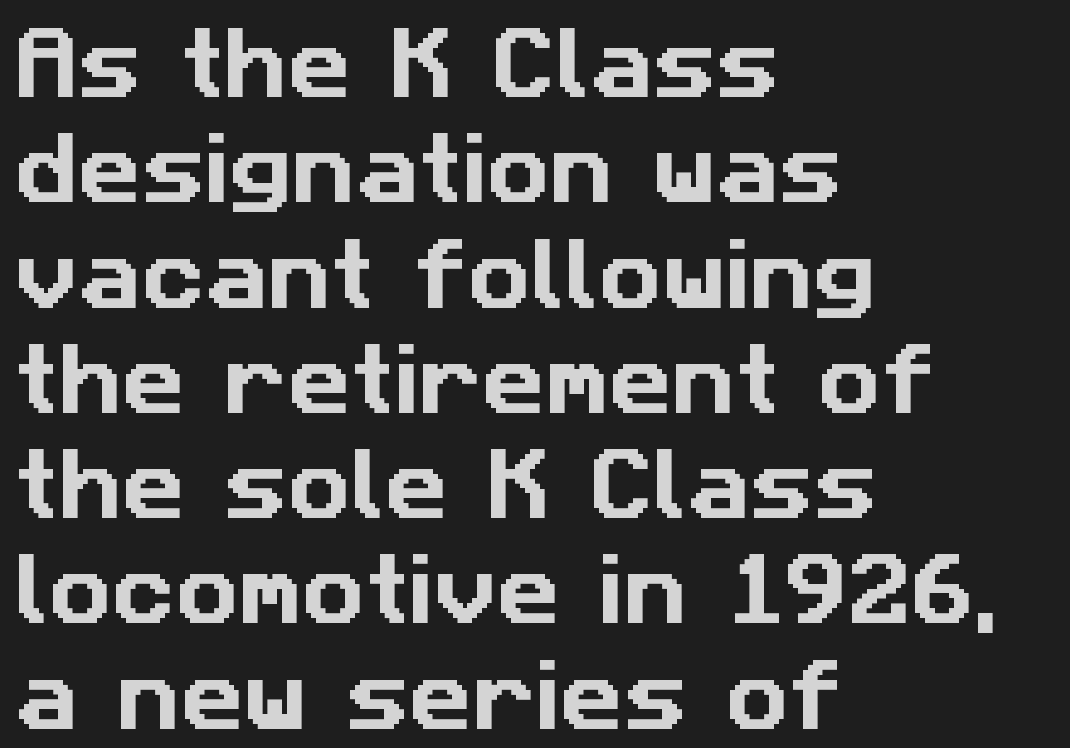
{"serif": "no", "width": "normal", "stroke_contrast": "low", "x_height": "medium", "monospaced": "no", "underline": "no", "align": "left", "line_spacing": "normal", "line_spacing_ratio": 1.35, "letter_spacing": "normal", "letter_spacing_em": 0.0, "glyph_px": 78}
